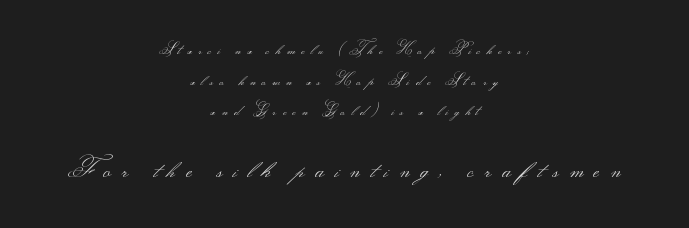
The image shows 24 px text type; set centered, loose line spacing (2.18x), unusually wide letter spacing (+0.44 em), not underlined; the second (bottom) block is 1.71x larger.
